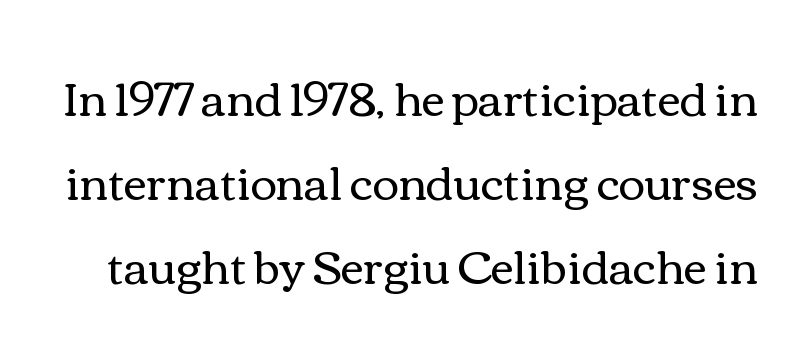
{"italic": "no", "bold": "no", "weight": "regular", "width": "wide", "x_height": "medium", "monospaced": "no", "underline": "no", "line_spacing_ratio": 1.87, "letter_spacing": "normal", "letter_spacing_em": 0.0, "glyph_px": 45}
